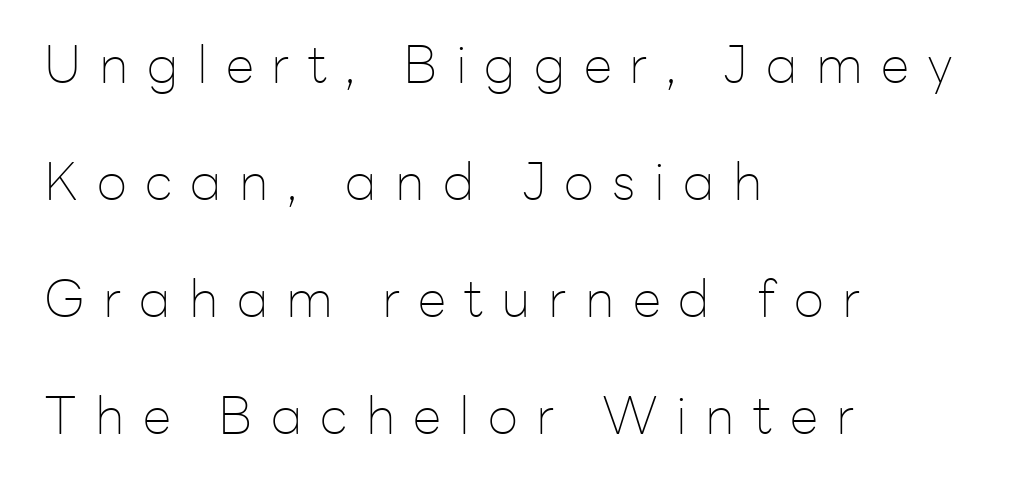
{"serif": "no", "italic": "no", "bold": "no", "weight": "thin", "width": "normal", "stroke_contrast": "low", "x_height": "medium", "monospaced": "no", "underline": "no", "align": "left", "line_spacing": "loose", "line_spacing_ratio": 2.25, "letter_spacing": "wide", "letter_spacing_em": 0.35, "glyph_px": 52}
